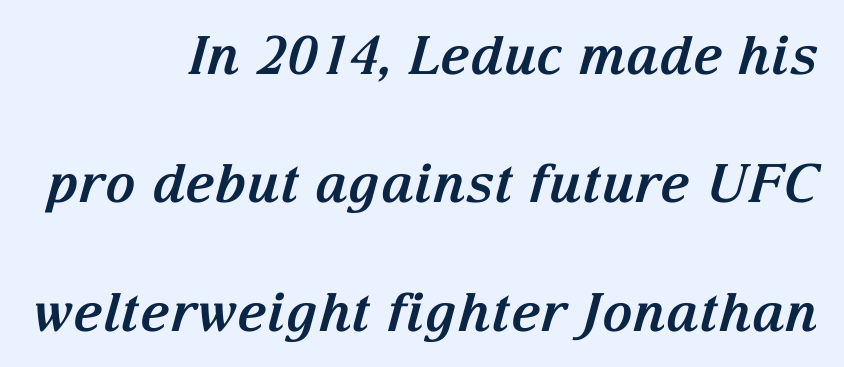
{"serif": "yes", "italic": "yes", "lean": "right", "slant_degrees": 15, "bold": "yes", "weight": "bold", "width": "normal", "stroke_contrast": "medium", "x_height": "medium", "monospaced": "no", "underline": "no", "align": "right", "line_spacing": "loose", "line_spacing_ratio": 2.42, "letter_spacing": "normal", "letter_spacing_em": 0.0, "glyph_px": 53}
